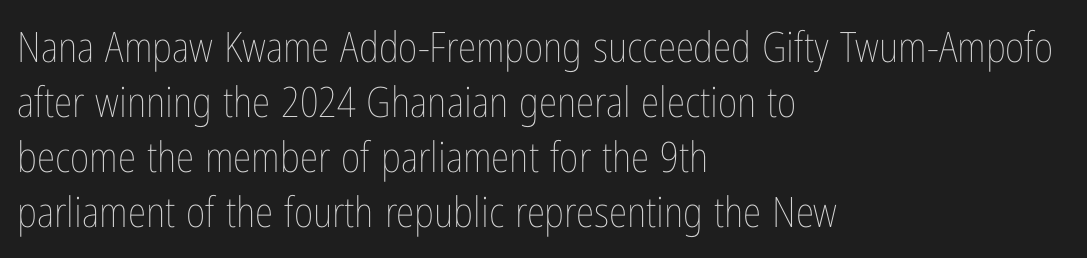
Q: Is the text bold? A: No.
Q: Is the text italic (slanted)? A: No, it is upright.
Q: Is the text underlined? A: No.
Q: How is the paragraph aligned? A: Left-aligned.
Q: Is the spacing between letters normal or unusually wide? A: Normal.
Q: Is the spacing between lines tight, normal or loose? A: Normal.
Q: Width (condensed, normal, or wide)? A: Condensed.
Q: Stroke contrast? A: Low.
Q: x-height? A: Medium.
Q: Monospaced? A: No.
